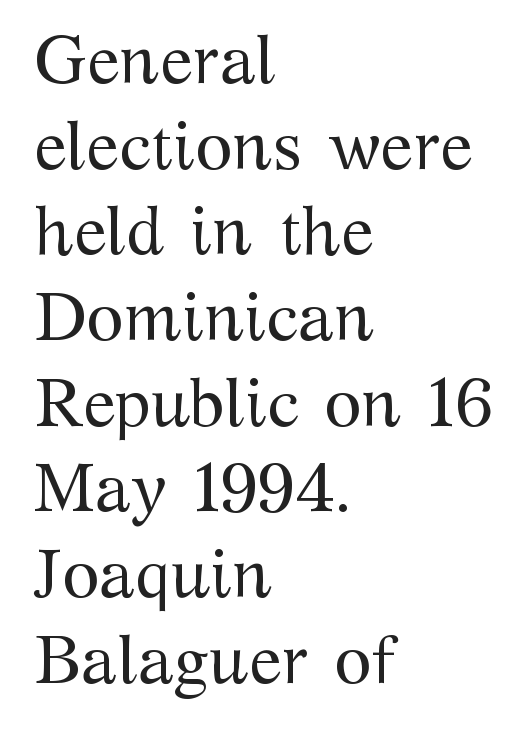
Nothing unusual about the tracking: characters are spaced as the font intends. These lines stack with their left ends in a neat column. The letters stand upright; this is a roman face. Examine the stroke ends and you'll spot serifs.
